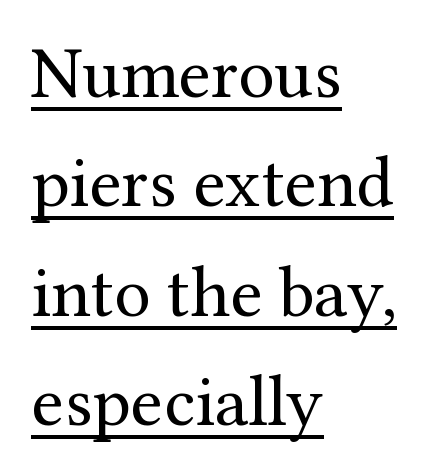
The image shows 73 px regular-weight serif type, upright; set left-aligned, normal line spacing (1.5x), normal letter spacing, underlined; medium stroke contrast and a medium x-height.
